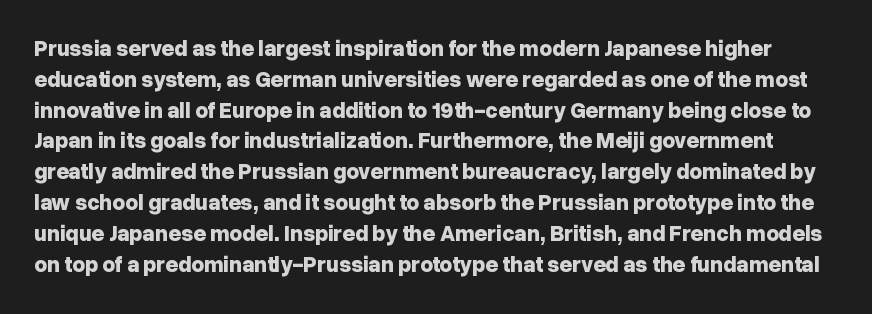
Q: Is the text bold? A: Yes.
Q: Is the text italic (slanted)? A: No, it is upright.
Q: Is the text underlined? A: No.
Q: Is the spacing between letters normal or unusually wide? A: Normal.
Q: Is the spacing between lines tight, normal or loose? A: Normal.
